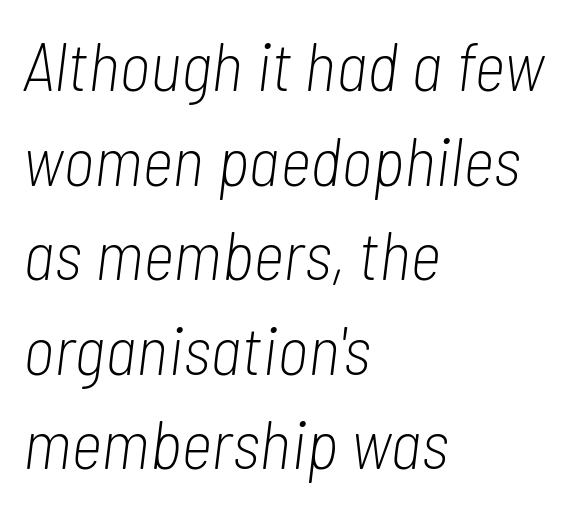
{"italic": "yes", "lean": "right", "slant_degrees": 7, "bold": "no", "weight": "light", "width": "condensed", "stroke_contrast": "low", "x_height": "medium", "monospaced": "no", "underline": "no", "align": "left", "line_spacing": "normal", "line_spacing_ratio": 1.39, "letter_spacing": "normal", "letter_spacing_em": 0.0, "glyph_px": 68}
